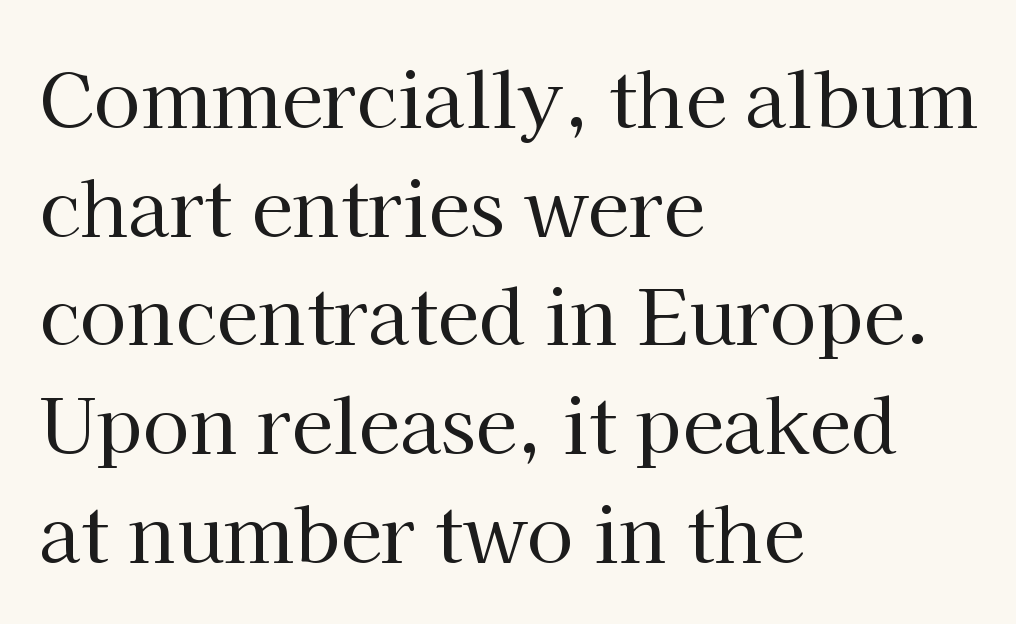
{"serif": "yes", "italic": "no", "bold": "no", "weight": "regular", "width": "normal", "stroke_contrast": "high", "x_height": "medium", "monospaced": "no", "underline": "no", "align": "left", "line_spacing": "normal", "line_spacing_ratio": 1.43, "letter_spacing": "normal", "letter_spacing_em": 0.0, "glyph_px": 76}
